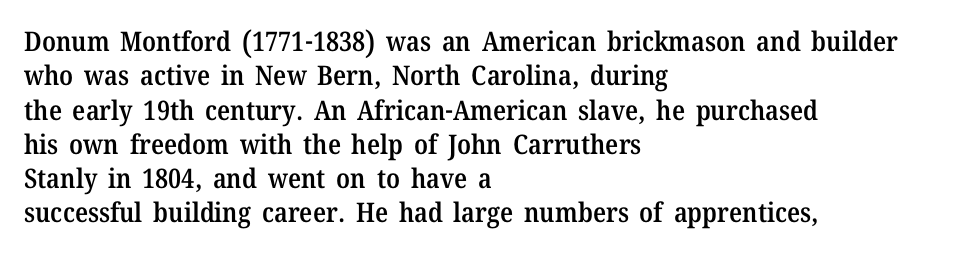
Left-aligned paragraph, ragged on the right. Nope, not italic — everything's standing straight. Strokes here are thickened, but only to semibold level. The leading is moderate, giving the passage an even texture.
